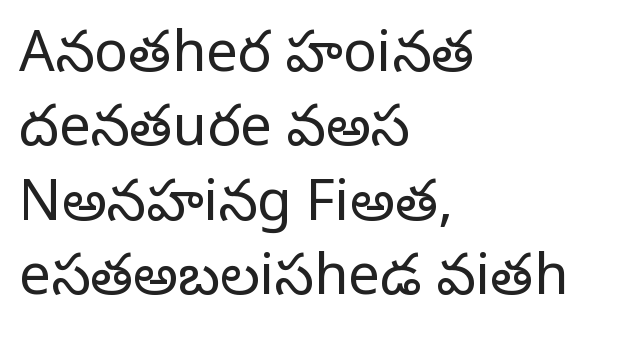
{"serif": "yes", "italic": "no", "bold": "no", "weight": "regular", "width": "normal", "stroke_contrast": "low", "x_height": "large", "monospaced": "no", "underline": "no", "align": "left", "line_spacing": "normal", "line_spacing_ratio": 1.33, "letter_spacing": "normal", "letter_spacing_em": 0.0, "glyph_px": 56}
